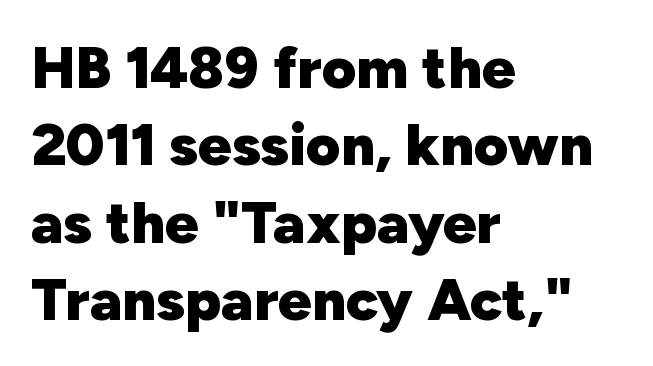
Q: Is the text bold? A: Yes.
Q: Is the text italic (slanted)? A: No, it is upright.
Q: Is the typeface a serif or a sans-serif typeface? A: Sans-serif.
Q: Is the text underlined? A: No.
Q: How is the paragraph aligned? A: Left-aligned.
Q: Is the spacing between letters normal or unusually wide? A: Normal.
Q: Is the spacing between lines tight, normal or loose? A: Normal.
Q: Width (condensed, normal, or wide)? A: Normal.
Q: Stroke contrast? A: Low.
Q: x-height? A: Medium.
Q: Monospaced? A: No.
